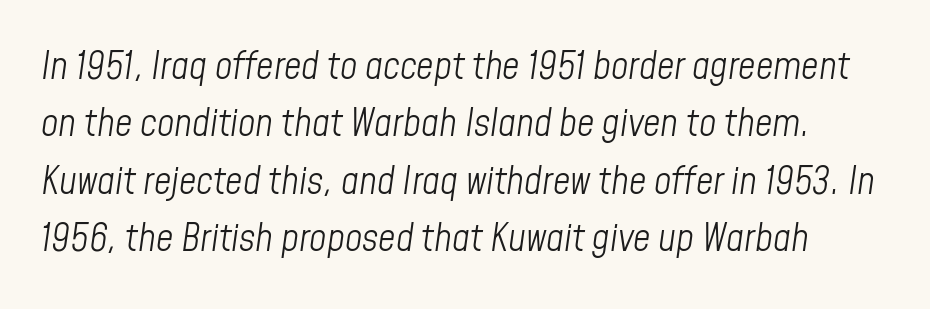
{"italic": "yes", "lean": "right", "slant_degrees": 8, "bold": "no", "weight": "light", "width": "condensed", "stroke_contrast": "low", "x_height": "medium", "monospaced": "no", "underline": "no", "line_spacing": "normal", "line_spacing_ratio": 1.51, "letter_spacing": "normal", "letter_spacing_em": 0.0, "glyph_px": 38}
